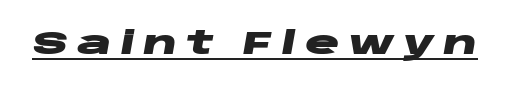
The font's italic variant was chosen for this text. Spacing verdict: proportional, widths tailored to each character. Has an underline been added? It has. The passage shown is emphatically bold.
